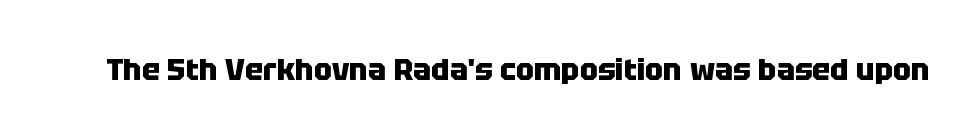
Q: Is the text bold? A: Yes.
Q: Is the text italic (slanted)? A: No, it is upright.
Q: Is the typeface a serif or a sans-serif typeface? A: Sans-serif.
Q: Is the text underlined? A: No.
Q: Is the spacing between letters normal or unusually wide? A: Normal.
Q: Width (condensed, normal, or wide)? A: Normal.
Q: Stroke contrast? A: Low.
Q: x-height? A: Large.
Q: Monospaced? A: No.
